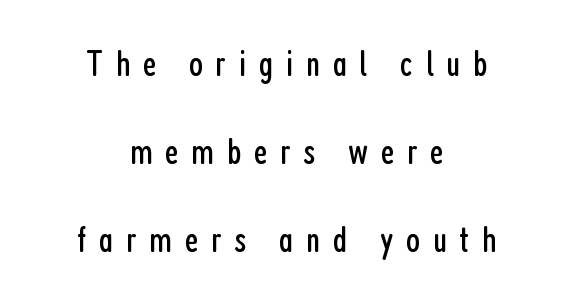
Q: Is the text bold? A: No.
Q: Is the text italic (slanted)? A: No, it is upright.
Q: Is the typeface a serif or a sans-serif typeface? A: Sans-serif.
Q: Is the text underlined? A: No.
Q: How is the paragraph aligned? A: Centered.
Q: Is the spacing between letters normal or unusually wide? A: Unusually wide.
Q: Is the spacing between lines tight, normal or loose? A: Loose.
Q: Width (condensed, normal, or wide)? A: Condensed.
Q: Stroke contrast? A: Low.
Q: x-height? A: Medium.
Q: Monospaced? A: No.
